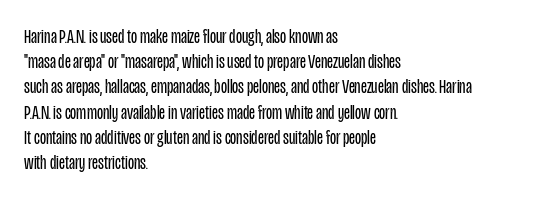
{"italic": "no", "bold": "no", "underline": "no", "align": "left", "line_spacing": "normal", "line_spacing_ratio": 1.26, "letter_spacing": "normal", "letter_spacing_em": 0.0, "glyph_px": 20}
